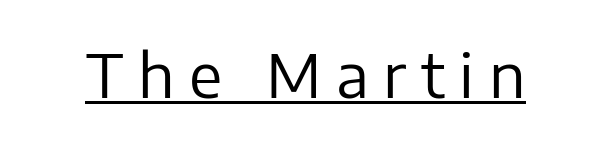
The image shows 60 px regular-weight sans-serif type, upright; set unusually wide letter spacing (+0.24 em), underlined; low stroke contrast and a medium x-height.
